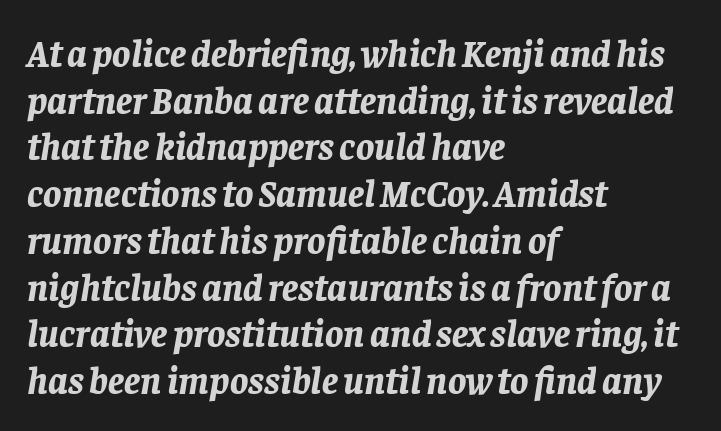
Q: Is the text bold? A: Yes.
Q: Is the text italic (slanted)? A: Yes, it leans right by about 8 degrees.
Q: Is the text underlined? A: No.
Q: How is the paragraph aligned? A: Left-aligned.
Q: Is the spacing between letters normal or unusually wide? A: Normal.
Q: Width (condensed, normal, or wide)? A: Normal.
Q: Stroke contrast? A: Low.
Q: x-height? A: Large.
Q: Monospaced? A: No.
